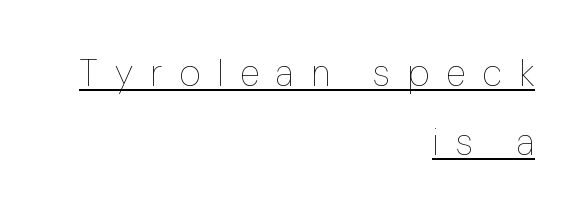
{"italic": "no", "bold": "no", "weight": "thin", "width": "condensed", "stroke_contrast": "low", "x_height": "medium", "monospaced": "no", "underline": "yes", "align": "right", "line_spacing_ratio": 1.87, "letter_spacing": "wide", "letter_spacing_em": 0.46, "glyph_px": 37}
